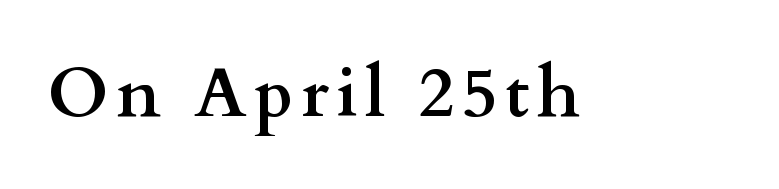
Q: Is the text bold? A: Yes.
Q: Is the text italic (slanted)? A: No, it is upright.
Q: Is the typeface a serif or a sans-serif typeface? A: Serif.
Q: Is the text underlined? A: No.
Q: Width (condensed, normal, or wide)? A: Wide.
Q: Stroke contrast? A: Medium.
Q: x-height? A: Small.
Q: Monospaced? A: No.
